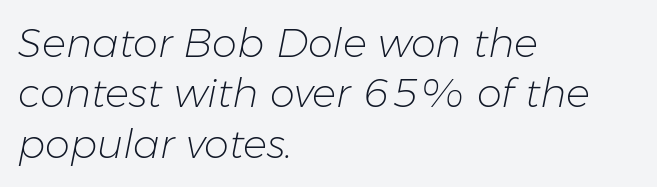
The image shows 40 px light type, italic (leaning right); set left-aligned, normal line spacing (1.26x), normal letter spacing, not underlined; low stroke contrast and a medium x-height.
